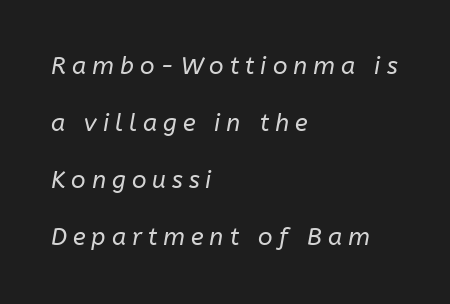
Q: Is the text bold? A: No.
Q: Is the text italic (slanted)? A: Yes, it leans right by about 10 degrees.
Q: Is the text underlined? A: No.
Q: How is the paragraph aligned? A: Left-aligned.
Q: Is the spacing between letters normal or unusually wide? A: Unusually wide.
Q: Is the spacing between lines tight, normal or loose? A: Loose.
